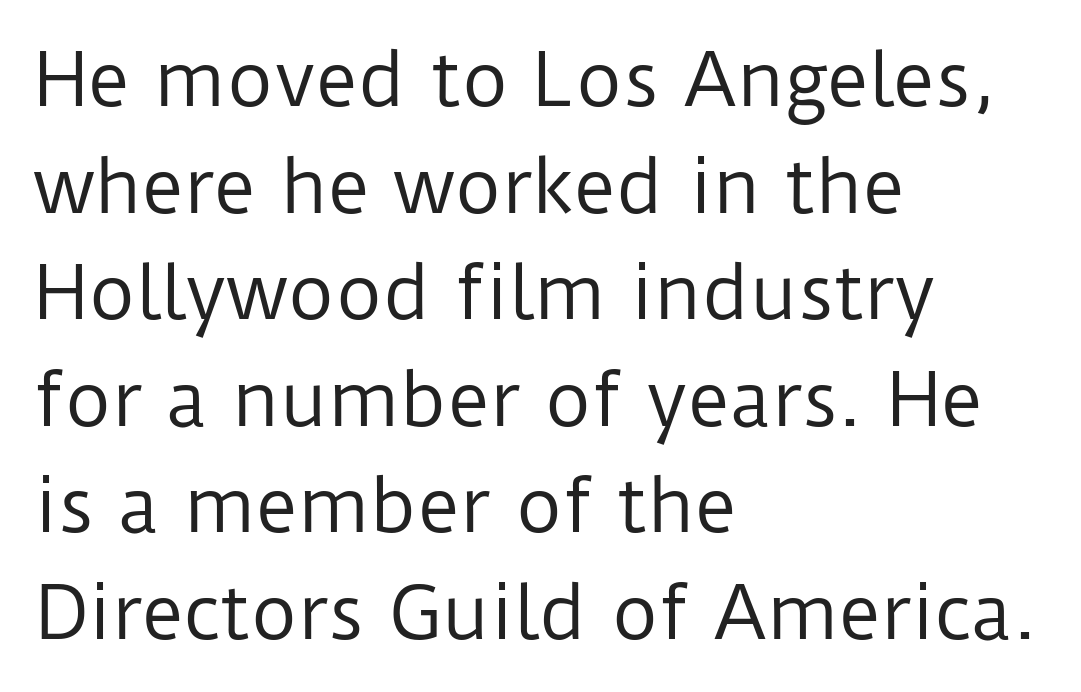
The image shows 72 px regular-weight sans-serif type, upright; set left-aligned, normal line spacing (1.48x), normal letter spacing, not underlined; low stroke contrast and a medium x-height.
